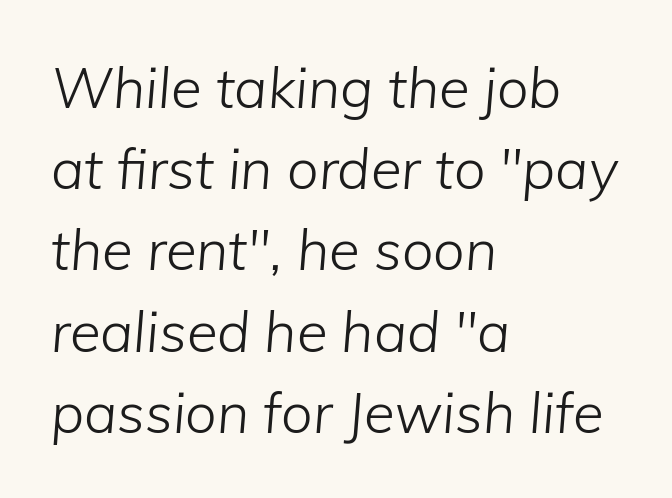
Check under the words: just untouched page. Yep, that's italic — everything's leaning. Inter-character spacing is left at the font's built-in metrics. If you measured baseline to baseline, you'd find a middling distance.
